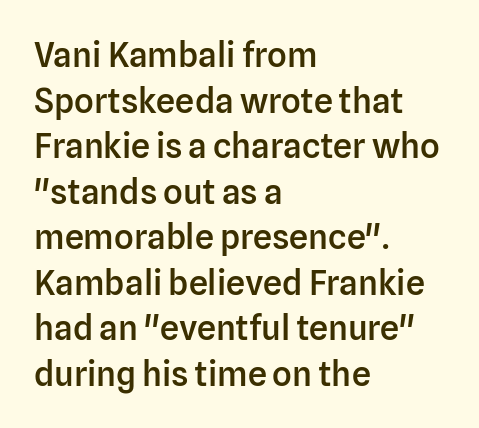
The image shows 34 px semibold sans-serif type, upright; set left-aligned, normal line spacing (1.34x), normal letter spacing, not underlined; low stroke contrast and a medium x-height.
